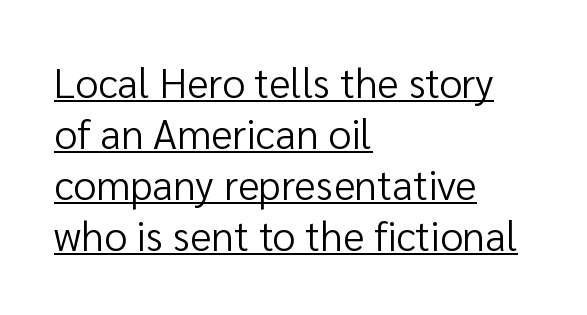
Q: Is the text bold? A: No.
Q: Is the text italic (slanted)? A: No, it is upright.
Q: Is the typeface a serif or a sans-serif typeface? A: Sans-serif.
Q: Is the text underlined? A: Yes.
Q: How is the paragraph aligned? A: Left-aligned.
Q: Is the spacing between letters normal or unusually wide? A: Normal.
Q: Width (condensed, normal, or wide)? A: Normal.
Q: Stroke contrast? A: Low.
Q: x-height? A: Medium.
Q: Monospaced? A: No.
